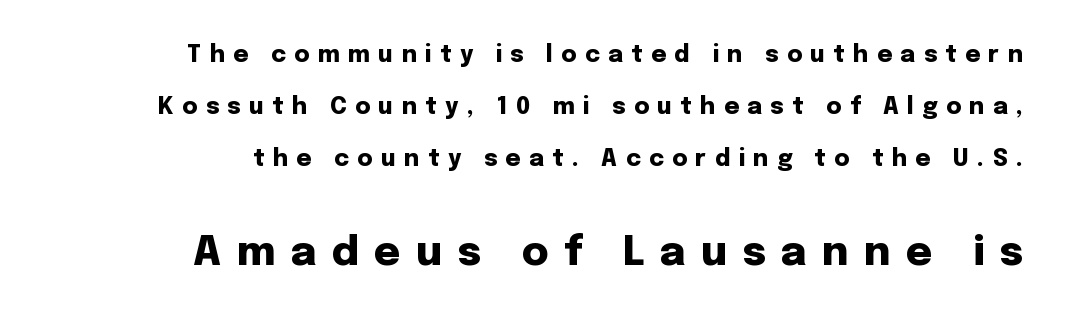
{"serif": "no", "italic": "no", "bold": "yes", "weight": "heavy", "width": "normal", "stroke_contrast": "low", "x_height": "medium", "monospaced": "no", "underline": "no", "align": "right", "line_spacing": "loose", "line_spacing_ratio": 2.27, "letter_spacing": "wide", "letter_spacing_em": 0.37, "larger_block": "second", "size_ratio": 1.78, "glyph_px": 41}
